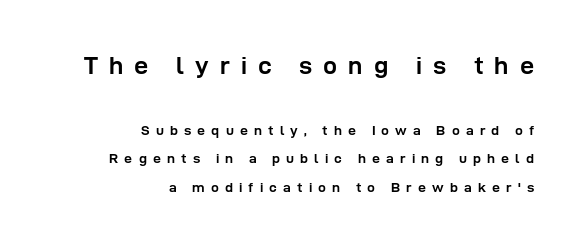
Q: Is the text bold? A: Yes.
Q: Is the text italic (slanted)? A: No, it is upright.
Q: Is the text underlined? A: No.
Q: How is the paragraph aligned? A: Right-aligned.
Q: Is the spacing between letters normal or unusually wide? A: Unusually wide.
Q: Is the spacing between lines tight, normal or loose? A: Loose.
Q: Which block of text is set in a larger size, the first (top) or the second (bottom)? A: The first (top) one.
